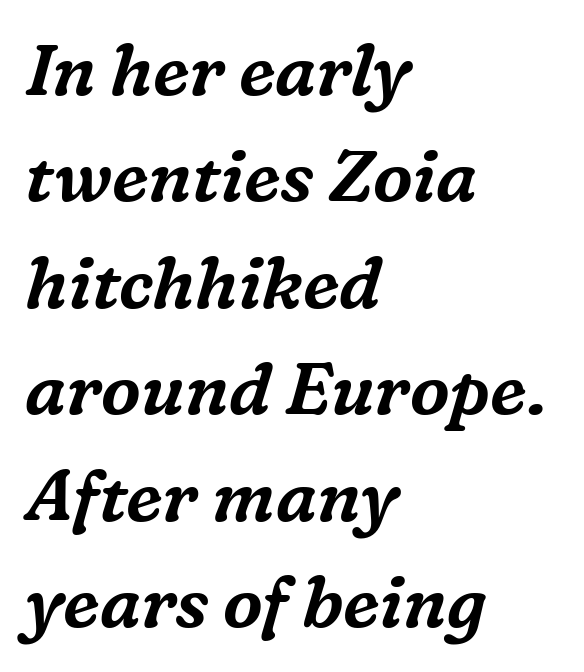
{"serif": "yes", "italic": "yes", "lean": "right", "slant_degrees": 16, "width": "normal", "stroke_contrast": "medium", "x_height": "medium", "monospaced": "no", "underline": "no", "align": "left", "line_spacing": "normal", "line_spacing_ratio": 1.5, "letter_spacing": "normal", "letter_spacing_em": 0.0, "glyph_px": 71}
